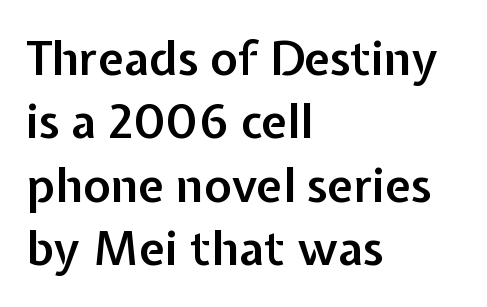
The letters carry no serifs — their stems end cleanly without finishing strokes. A roman cut, with each character standing at attention. Moderately thickened strokes mark this as semibold type. The paragraph shown leans on its left margin. The zone under the glyphs is completely vacant. Here the designer chose a conventional face with non-uniform glyph widths.
